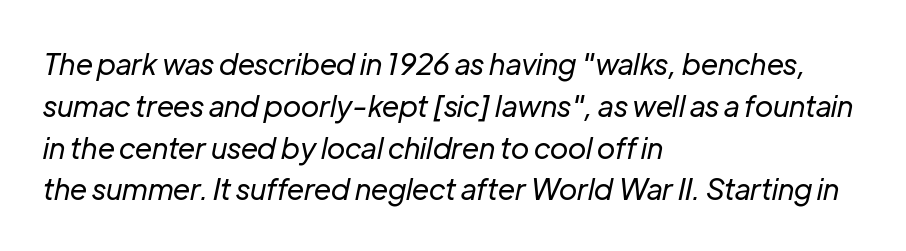
The image shows 29 px regular-weight type, italic (leaning right); set left-aligned, normal line spacing (1.44x), normal letter spacing, not underlined; low stroke contrast and a medium x-height.
